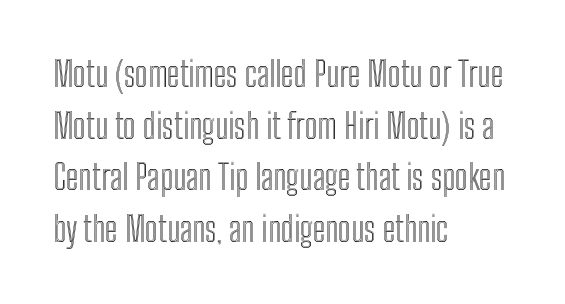
Plain, unruled lines of type. Do the letters lean? They stand straight. Rows of type keep a routine distance in the vertical direction. Here the designer chose a conventional face with non-uniform glyph widths. What stands out about the letter spacing? Nothing — it is the standard amount.
